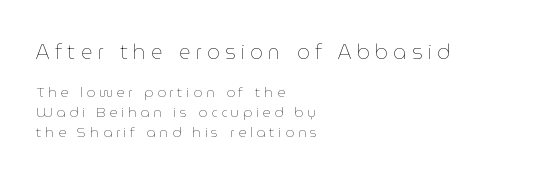
The image shows 20 px text type, upright; set left-aligned, normal line spacing (1.42x), unusually wide letter spacing (+0.27 em), not underlined; the first (top) block is 1.43x larger.
